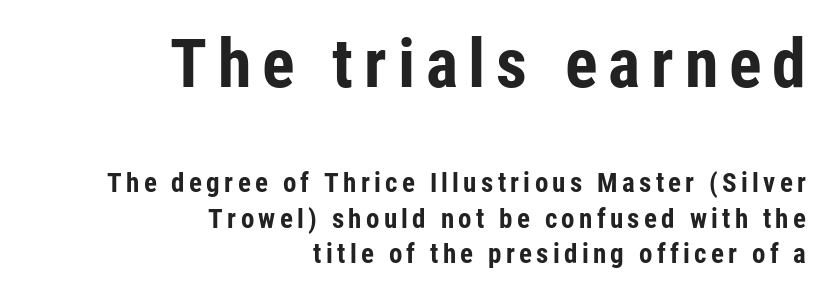
Q: Is the text bold? A: Yes.
Q: Is the text italic (slanted)? A: No, it is upright.
Q: Is the typeface a serif or a sans-serif typeface? A: Sans-serif.
Q: Is the text underlined? A: No.
Q: How is the paragraph aligned? A: Right-aligned.
Q: Is the spacing between lines tight, normal or loose? A: Normal.
Q: Which block of text is set in a larger size, the first (top) or the second (bottom)? A: The first (top) one.
Q: Width (condensed, normal, or wide)? A: Condensed.
Q: Stroke contrast? A: Low.
Q: x-height? A: Medium.
Q: Monospaced? A: No.
